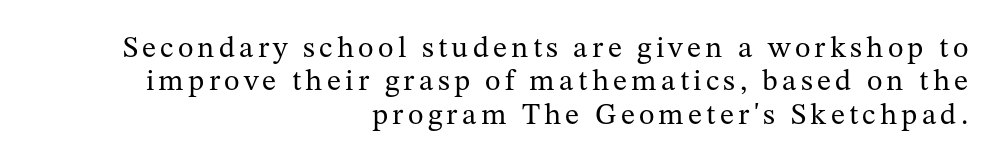
The image shows 30 px regular-weight serif type, upright; set right-aligned, tight line spacing (1.11x), not underlined; medium stroke contrast and a medium x-height.
